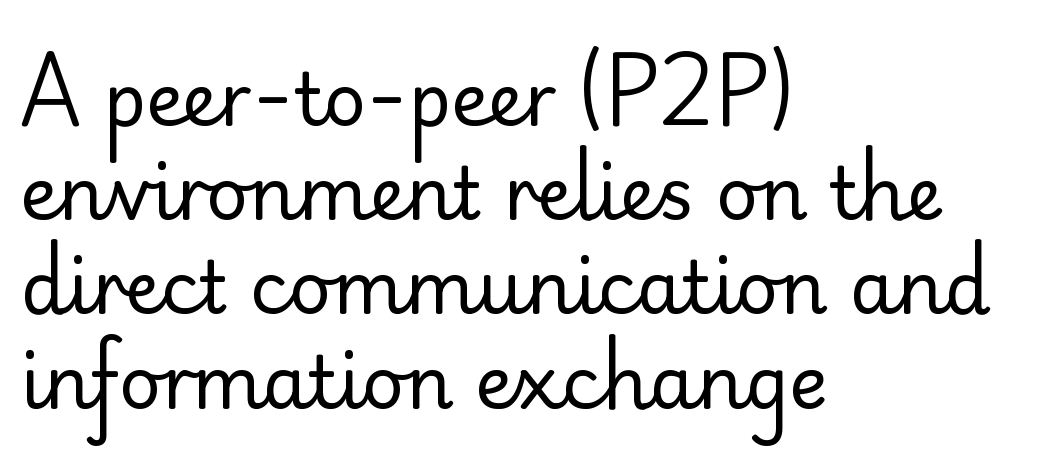
{"serif": "no", "italic": "no", "bold": "no", "weight": "regular", "width": "normal", "stroke_contrast": "low", "x_height": "small", "monospaced": "no", "underline": "no", "align": "left", "line_spacing": "normal", "line_spacing_ratio": 1.29, "letter_spacing": "normal", "letter_spacing_em": 0.0, "glyph_px": 73}
